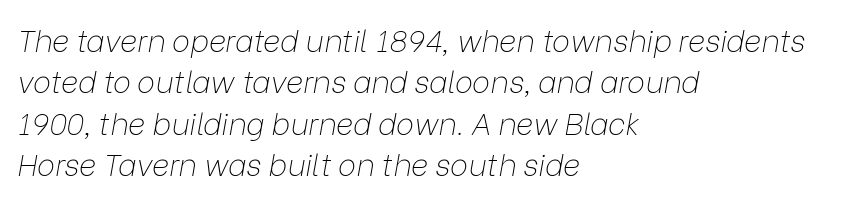
Is the type slanted? Yes — the strokes lean at a clear angle. Here the designer chose a conventional face with non-uniform glyph widths. The weight would be labelled regular, book, light, or lighter still. Notice how descenders clear the ascenders below comfortably — that's standard leading. The space beneath each line is pristine and unruled. Compared with typical body copy, the letter spacing here is the same.
